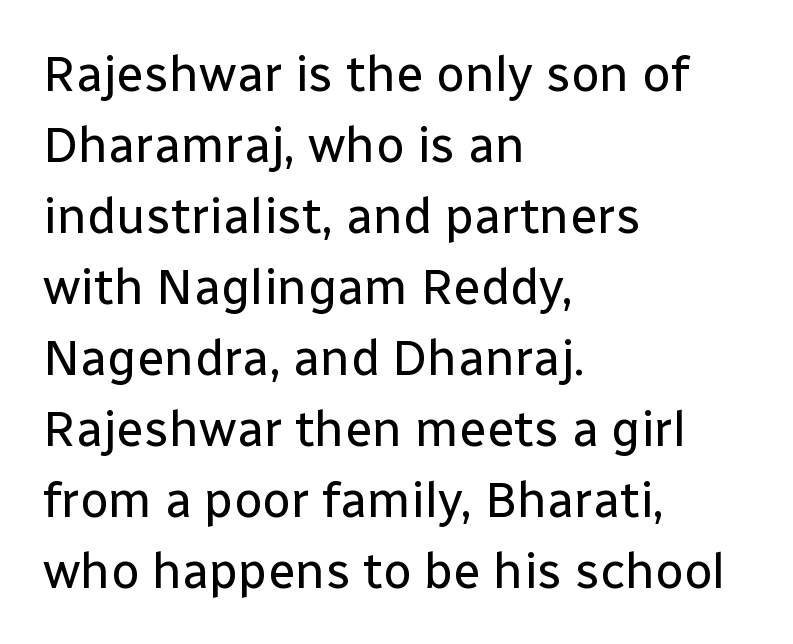
Q: Is the text bold? A: No.
Q: Is the text italic (slanted)? A: No, it is upright.
Q: Is the typeface a serif or a sans-serif typeface? A: Sans-serif.
Q: Is the text underlined? A: No.
Q: How is the paragraph aligned? A: Left-aligned.
Q: Is the spacing between letters normal or unusually wide? A: Normal.
Q: Is the spacing between lines tight, normal or loose? A: Normal.
Q: Width (condensed, normal, or wide)? A: Normal.
Q: Stroke contrast? A: Low.
Q: x-height? A: Medium.
Q: Monospaced? A: No.
